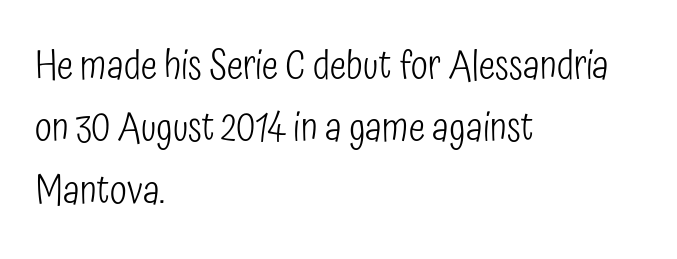
A normal amount of white space separates one row of letters from the next. Tall strokes in this sample are plumb rather than angled. Each letter keeps its own natural width here, so spacing adapts to shape. Each row of text sits above clean, open space.
